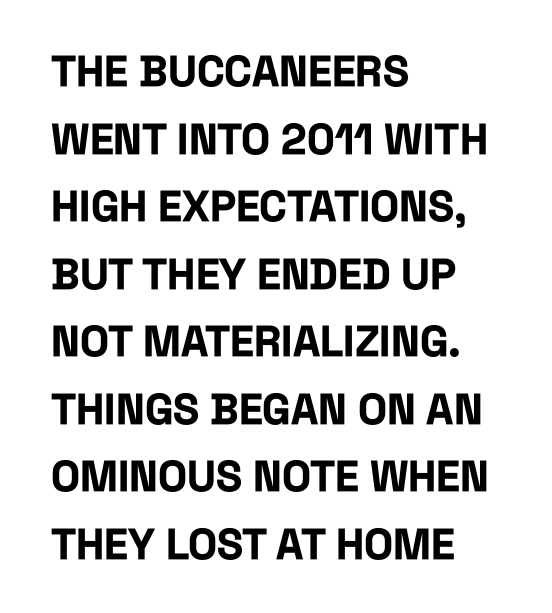
The space between consecutive lines is moderate. Weight check: bold — yes, fully. The gaps between neighbouring characters are ordinary and unremarkable. These lines are composed in type without serifs. The foot of each line stays bare and open.
